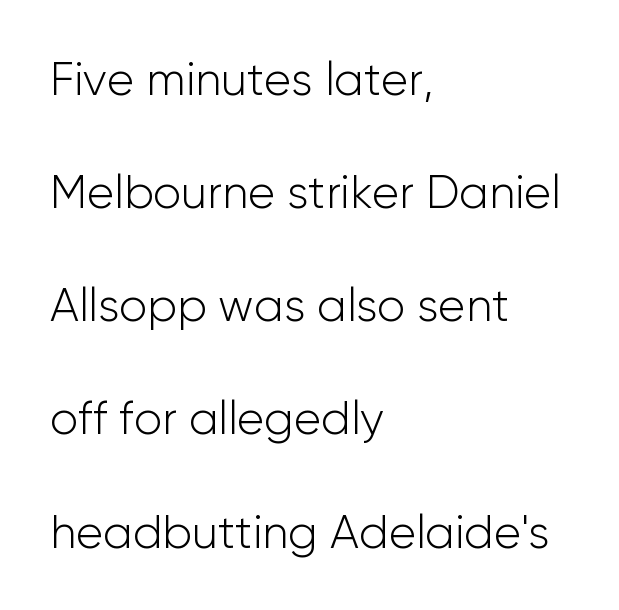
{"serif": "no", "italic": "no", "bold": "no", "weight": "light", "width": "normal", "stroke_contrast": "low", "x_height": "medium", "monospaced": "no", "underline": "no", "align": "left", "line_spacing": "loose", "line_spacing_ratio": 2.46, "letter_spacing": "normal", "letter_spacing_em": 0.0, "glyph_px": 46}
